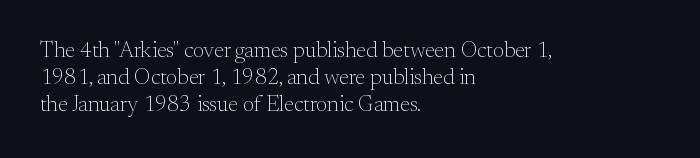
The image shows 22 px text type, upright; set left-aligned, line spacing 1.23x, normal letter spacing, not underlined.
